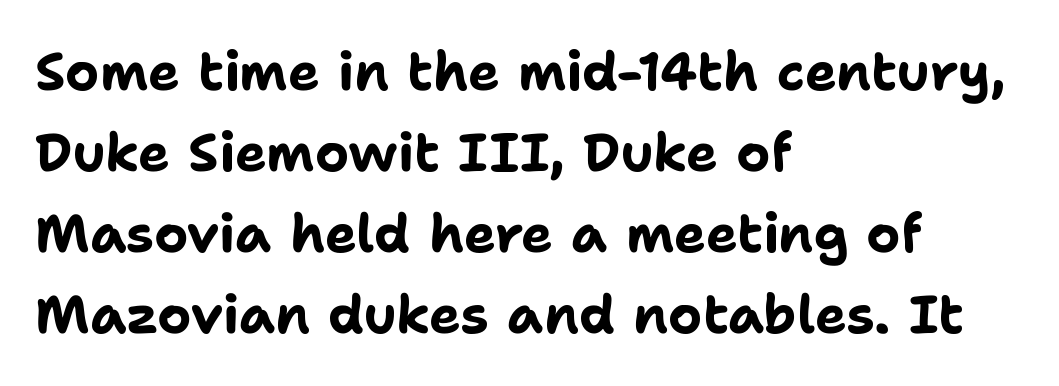
The typography opts for an upright posture over an oblique one. Compared with an ordinary text face, these strokes are far heavier — a full bold. You could not count columns in this text — the font is proportionally spaced. The text was rendered using a sans face with plain stroke endings. The face used here is rendered with its standard letterfit.
